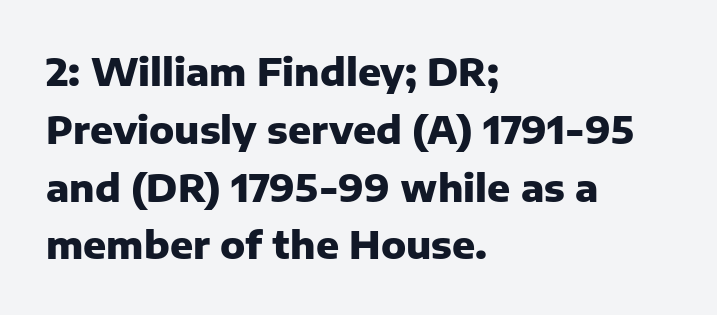
Q: Is the text bold? A: Yes.
Q: Is the text italic (slanted)? A: No, it is upright.
Q: Is the typeface a serif or a sans-serif typeface? A: Sans-serif.
Q: Is the text underlined? A: No.
Q: How is the paragraph aligned? A: Left-aligned.
Q: Is the spacing between letters normal or unusually wide? A: Normal.
Q: Is the spacing between lines tight, normal or loose? A: Normal.
Q: Width (condensed, normal, or wide)? A: Normal.
Q: Stroke contrast? A: Low.
Q: x-height? A: Medium.
Q: Monospaced? A: No.
